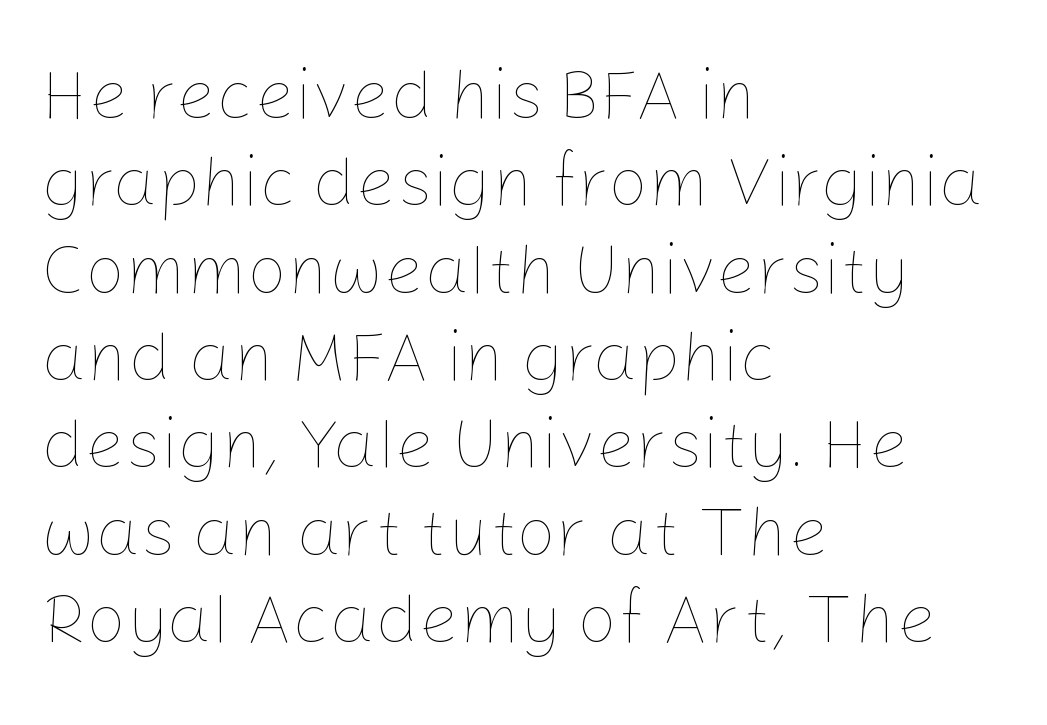
The gaps between neighbouring characters are ordinary and unremarkable. These lines stack with their left ends in a neat column. Letters rest on an invisible, unmarked baseline. The characters are drawn with everyday or finer stroke widths. You could not count columns in this text — the font is proportionally spaced. A typesetter would mark this as roman, not italic.
